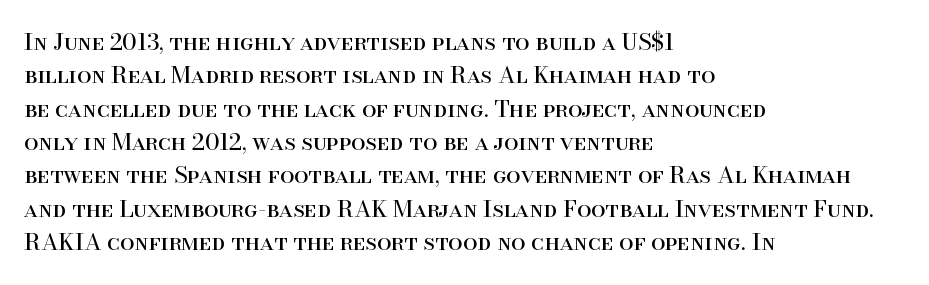
How would I describe the line gaps? Plain and ordinary. Just letters on the line, the space beneath them empty. Alignment: flush left. In terms of posture, this sample is upright.
